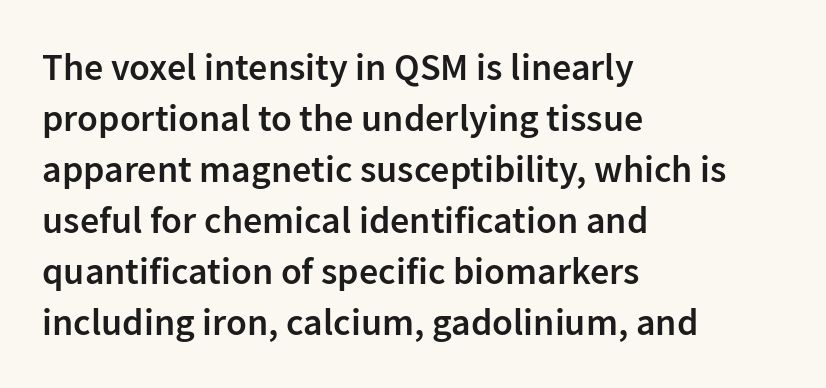
Q: Is the text bold? A: Semi-bold.
Q: Is the text italic (slanted)? A: No, it is upright.
Q: Is the typeface a serif or a sans-serif typeface? A: Sans-serif.
Q: Is the text underlined? A: No.
Q: How is the paragraph aligned? A: Left-aligned.
Q: Is the spacing between letters normal or unusually wide? A: Normal.
Q: Is the spacing between lines tight, normal or loose? A: Normal.
Q: Width (condensed, normal, or wide)? A: Normal.
Q: Stroke contrast? A: Low.
Q: x-height? A: Medium.
Q: Monospaced? A: No.
